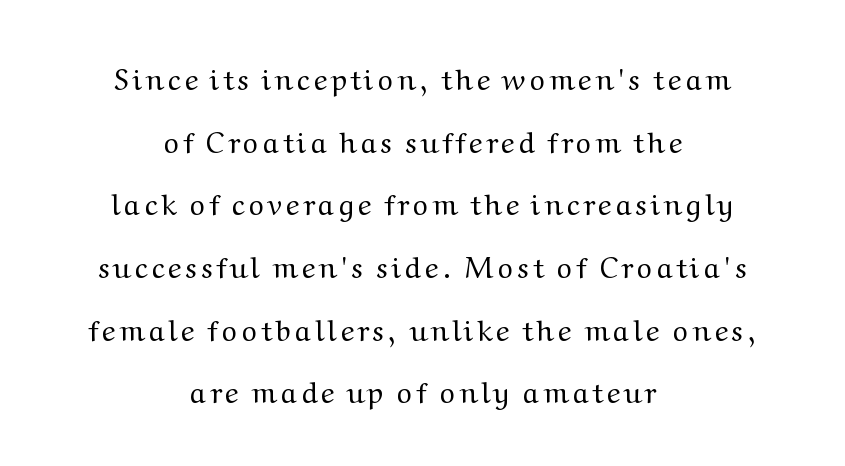
{"serif": "yes", "italic": "no", "bold": "no", "weight": "regular", "width": "normal", "stroke_contrast": "medium", "x_height": "medium", "monospaced": "no", "underline": "no", "align": "center", "line_spacing": "loose", "line_spacing_ratio": 2.16, "glyph_px": 29}
